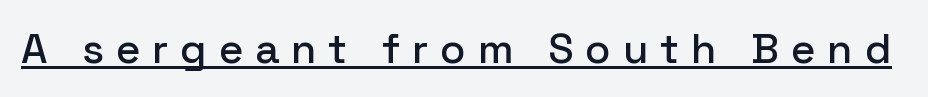
The image shows 42 px sans-serif type, upright; set unusually wide letter spacing (+0.28 em), underlined; low stroke contrast and a medium x-height.
